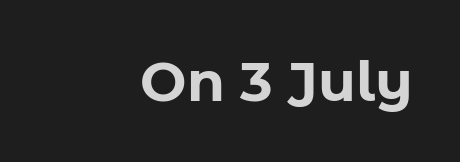
{"serif": "no", "italic": "no", "bold": "yes", "weight": "bold", "width": "normal", "stroke_contrast": "low", "x_height": "medium", "monospaced": "no", "underline": "no", "align": "right", "letter_spacing": "normal", "letter_spacing_em": 0.0, "glyph_px": 55}
